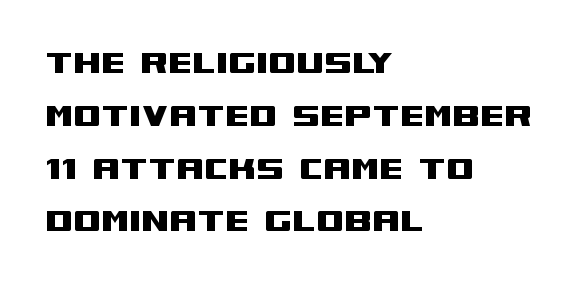
{"serif": "no", "italic": "no", "width": "wide", "stroke_contrast": "medium", "x_height": "large", "monospaced": "no", "underline": "no", "align": "left", "line_spacing": "normal", "line_spacing_ratio": 1.32, "letter_spacing": "normal", "letter_spacing_em": 0.0, "glyph_px": 40}
